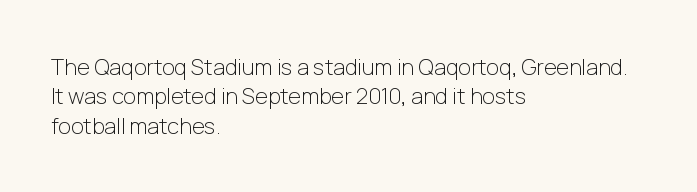
The image shows 22 px text type, upright; set left-aligned, normal line spacing (1.33x), normal letter spacing, not underlined.
